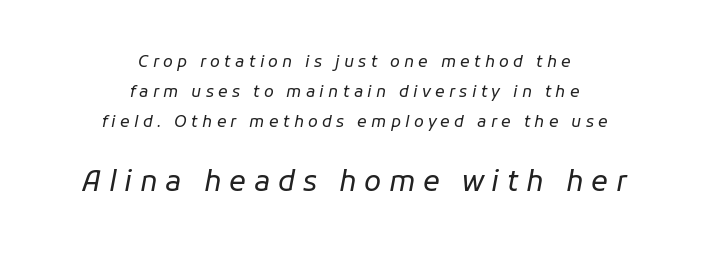
The image shows 28 px regular-weight type, italic (leaning right); set centered, line spacing 1.89x, unusually wide letter spacing (+0.27 em), not underlined; the second (bottom) block is 1.75x larger; low stroke contrast and a medium x-height.
